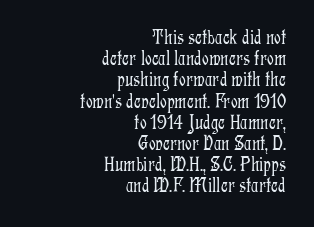
The paragraph has a hard right edge and a soft left edge. These lines keep a tight, regular rhythm from letter to letter. Weight class: somewhere from thin through regular. The specimen reads as upright at a glance. Cramped leading.
